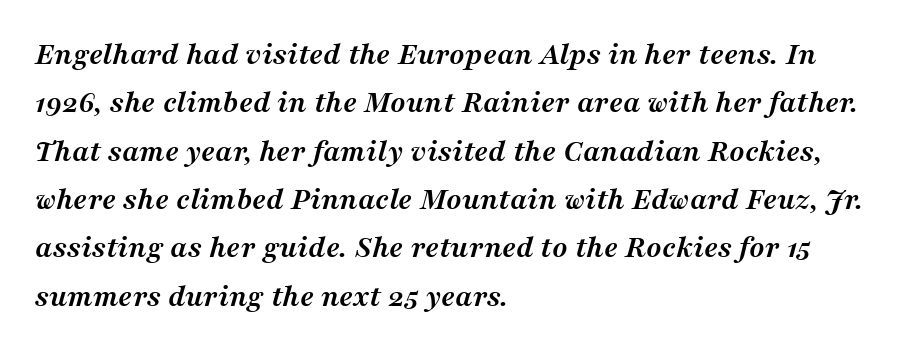
The image shows 32 px semibold serif type, italic (leaning right); set left-aligned, normal line spacing (1.51x), normal letter spacing, not underlined; medium stroke contrast and a medium x-height.
